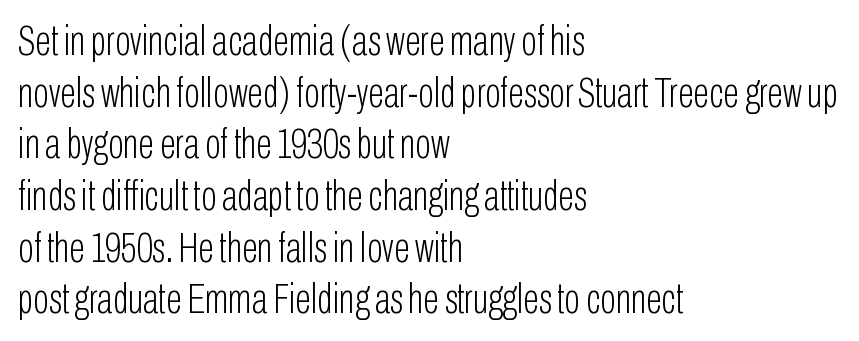
The image shows 42 px light, condensed sans-serif type, upright; set left-aligned, line spacing 1.23x, normal letter spacing, not underlined; low stroke contrast and a medium x-height.
